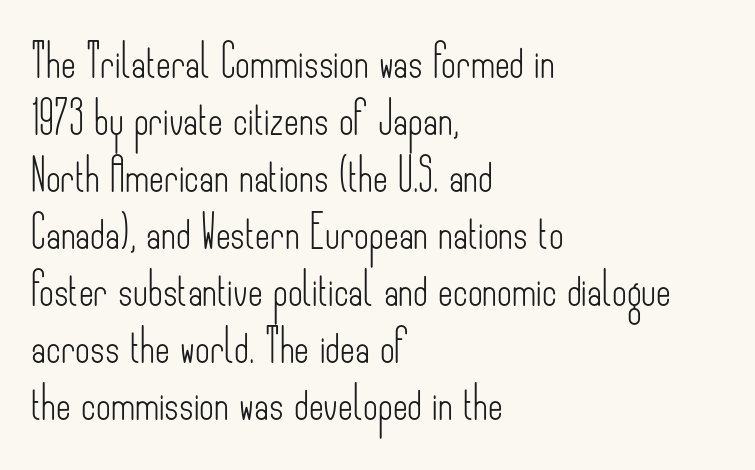
{"serif": "no", "italic": "no", "bold": "no", "weight": "light", "width": "condensed", "stroke_contrast": "low", "x_height": "small", "monospaced": "no", "underline": "no", "align": "left", "line_spacing_ratio": 1.78, "letter_spacing": "normal", "letter_spacing_em": 0.0, "glyph_px": 32}
